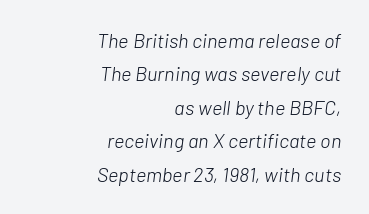
{"italic": "yes", "lean": "right", "slant_degrees": 7, "bold": "no", "underline": "no", "align": "right", "line_spacing": "normal", "line_spacing_ratio": 1.67, "letter_spacing": "normal", "letter_spacing_em": 0.0, "glyph_px": 20}
